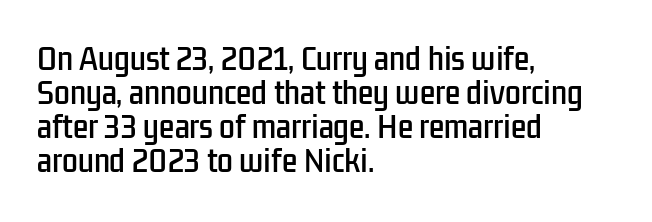
The image shows 28 px condensed sans-serif type, upright; set left-aligned, line spacing 1.22x, normal letter spacing, not underlined; low stroke contrast and a medium x-height.
